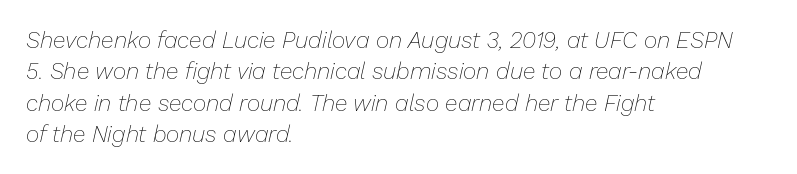
The space between consecutive lines is moderate. Lines of text with bare space underneath. You could call the tracking neutral — neither tight nor loose. Horizontal alignment here is leftward, the default for most running prose. The face used here has a pronounced slope to its letters.
